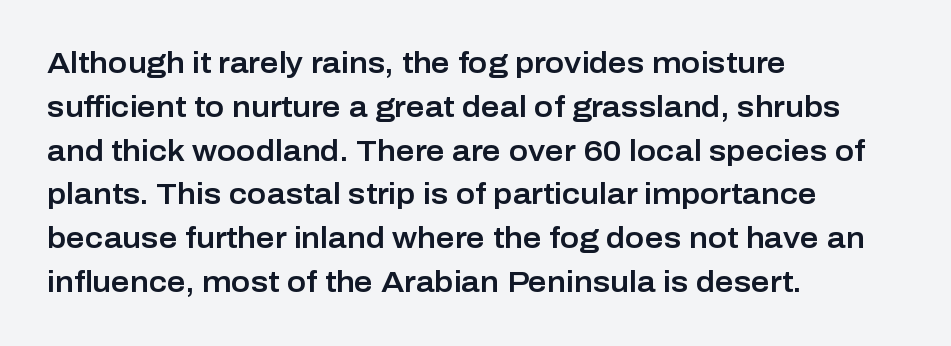
The image shows 29 px sans-serif type, upright; set left-aligned, normal line spacing (1.51x), normal letter spacing, not underlined; low stroke contrast and a medium x-height.
